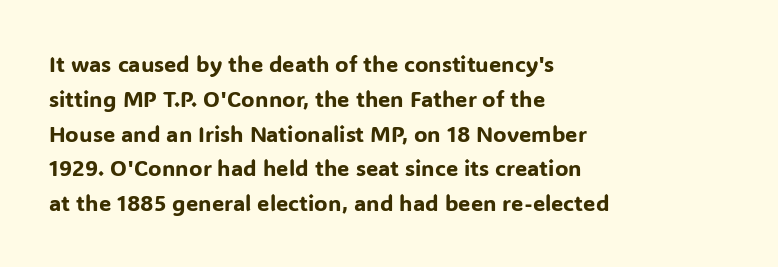
The letters stand straight up with perfectly vertical stems. The strip under each line holds only bare page. Each new line begins a customary step beneath the previous one. Inter-character spacing is left at the font's built-in metrics. The paragraph shown leans on its left margin.
